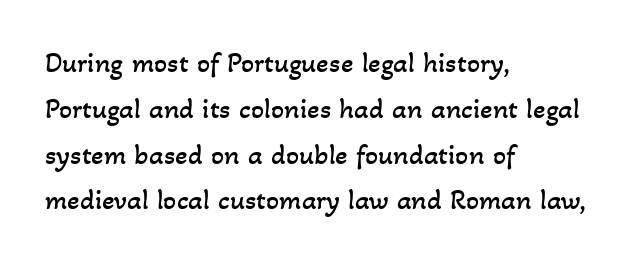
The image shows 29 px regular-weight type; set left-aligned, normal line spacing (1.58x), normal letter spacing, not underlined; low stroke contrast and a small x-height.
